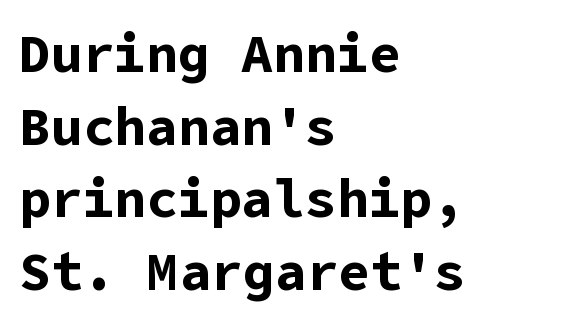
Horizontally, the lines are justified to the leading edge only. The line-height multiplier appears to be the usual default. Are there feet on the stems? There aren't — it's a sans. Descender tails drop into unmarked territory.
